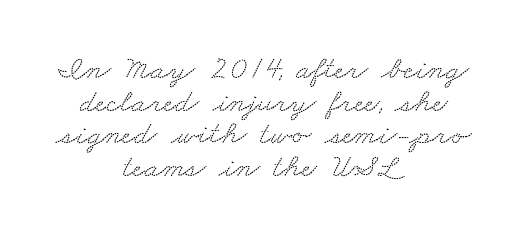
{"width": "wide", "stroke_contrast": "low", "x_height": "small", "monospaced": "no", "underline": "no", "align": "center", "line_spacing": "tight", "line_spacing_ratio": 0.99, "letter_spacing": "normal", "letter_spacing_em": 0.0, "glyph_px": 33}
